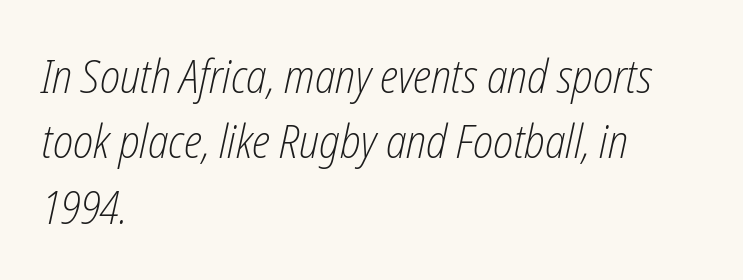
Q: Is the text bold? A: No.
Q: Is the text italic (slanted)? A: Yes, it leans right by about 12 degrees.
Q: Is the text underlined? A: No.
Q: How is the paragraph aligned? A: Left-aligned.
Q: Is the spacing between letters normal or unusually wide? A: Normal.
Q: Is the spacing between lines tight, normal or loose? A: Normal.
Q: Width (condensed, normal, or wide)? A: Condensed.
Q: Stroke contrast? A: Low.
Q: x-height? A: Medium.
Q: Monospaced? A: No.
